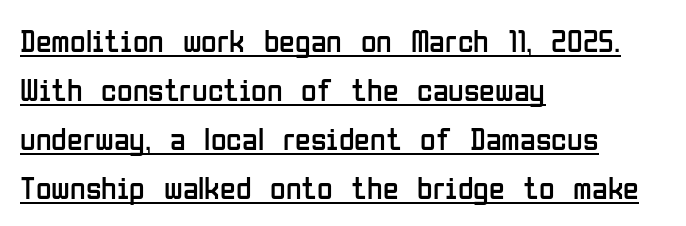
The image shows 32 px regular-weight, condensed sans-serif type, upright; set left-aligned, normal line spacing (1.53x), normal letter spacing, underlined; low stroke contrast and a medium x-height.
